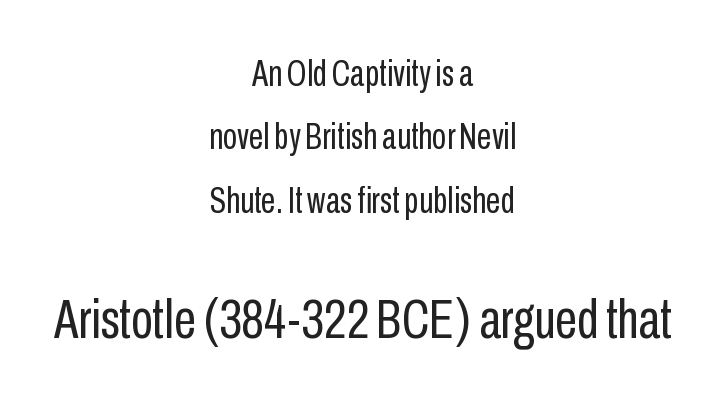
Q: Is the text bold? A: No.
Q: Is the text italic (slanted)? A: No, it is upright.
Q: Is the typeface a serif or a sans-serif typeface? A: Sans-serif.
Q: Is the text underlined? A: No.
Q: How is the paragraph aligned? A: Centered.
Q: Is the spacing between letters normal or unusually wide? A: Normal.
Q: Which block of text is set in a larger size, the first (top) or the second (bottom)? A: The second (bottom) one.
Q: Width (condensed, normal, or wide)? A: Condensed.
Q: Stroke contrast? A: Low.
Q: x-height? A: Medium.
Q: Monospaced? A: No.
